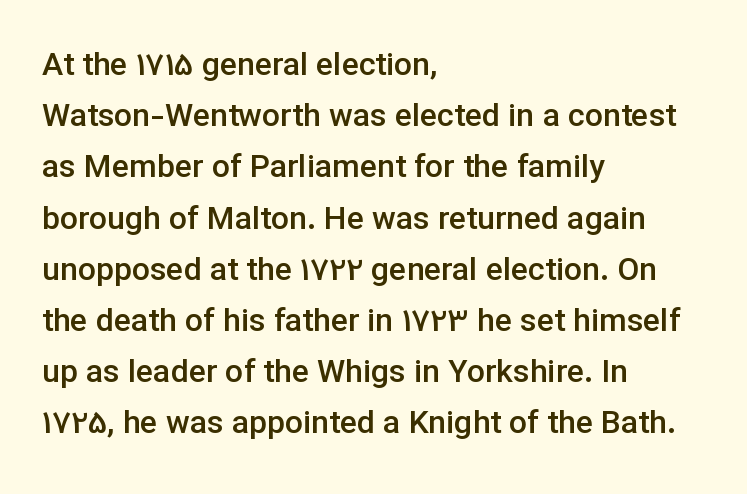
{"serif": "no", "italic": "no", "bold": "semi", "weight": "semibold", "width": "normal", "stroke_contrast": "low", "x_height": "medium", "monospaced": "no", "underline": "no", "align": "left", "line_spacing": "normal", "line_spacing_ratio": 1.6, "letter_spacing": "normal", "letter_spacing_em": 0.0, "glyph_px": 32}
